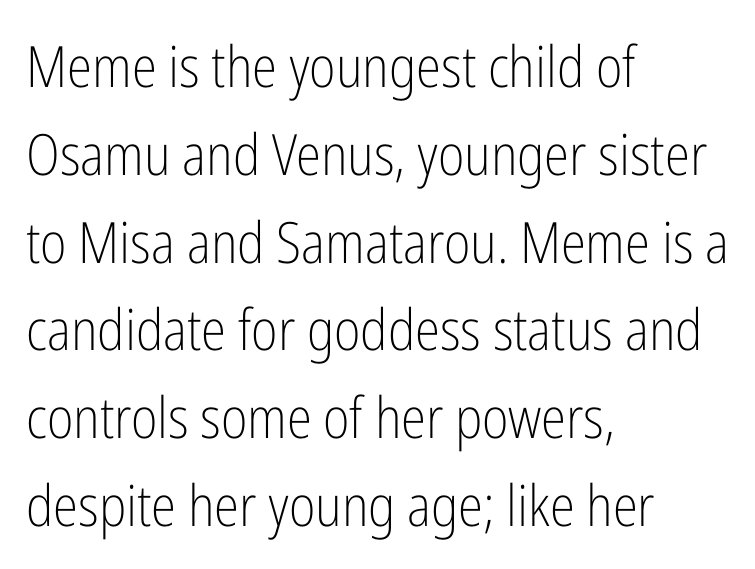
{"serif": "no", "italic": "no", "bold": "no", "weight": "light", "width": "condensed", "stroke_contrast": "low", "x_height": "medium", "monospaced": "no", "underline": "no", "align": "left", "line_spacing": "normal", "line_spacing_ratio": 1.54, "letter_spacing": "normal", "letter_spacing_em": 0.0, "glyph_px": 57}
